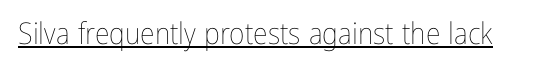
The image shows 30 px thin, condensed type, upright; set normal letter spacing, underlined; low stroke contrast and a medium x-height.
